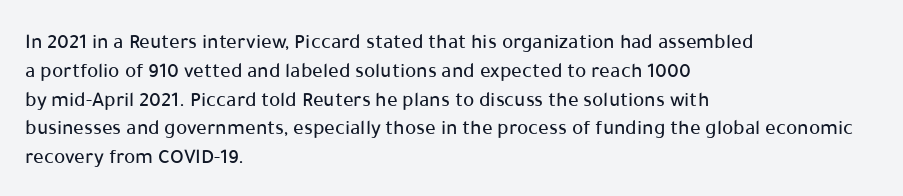
The compositor pushed each line to the left boundary. The strip under each line holds only bare page. When letters stand straight like this, we call the style roman or upright. Letter spacing: default. In terms of leading, this rendering sits right in the middle.
